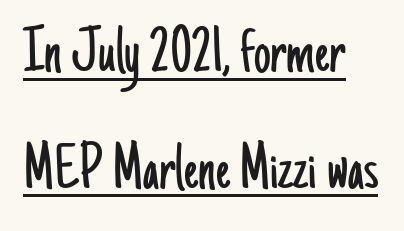
Q: Is the text bold? A: No.
Q: Is the text italic (slanted)? A: No, it is upright.
Q: Is the typeface a serif or a sans-serif typeface? A: Sans-serif.
Q: Is the text underlined? A: Yes.
Q: Is the spacing between letters normal or unusually wide? A: Normal.
Q: Width (condensed, normal, or wide)? A: Condensed.
Q: Stroke contrast? A: Low.
Q: x-height? A: Small.
Q: Monospaced? A: No.
